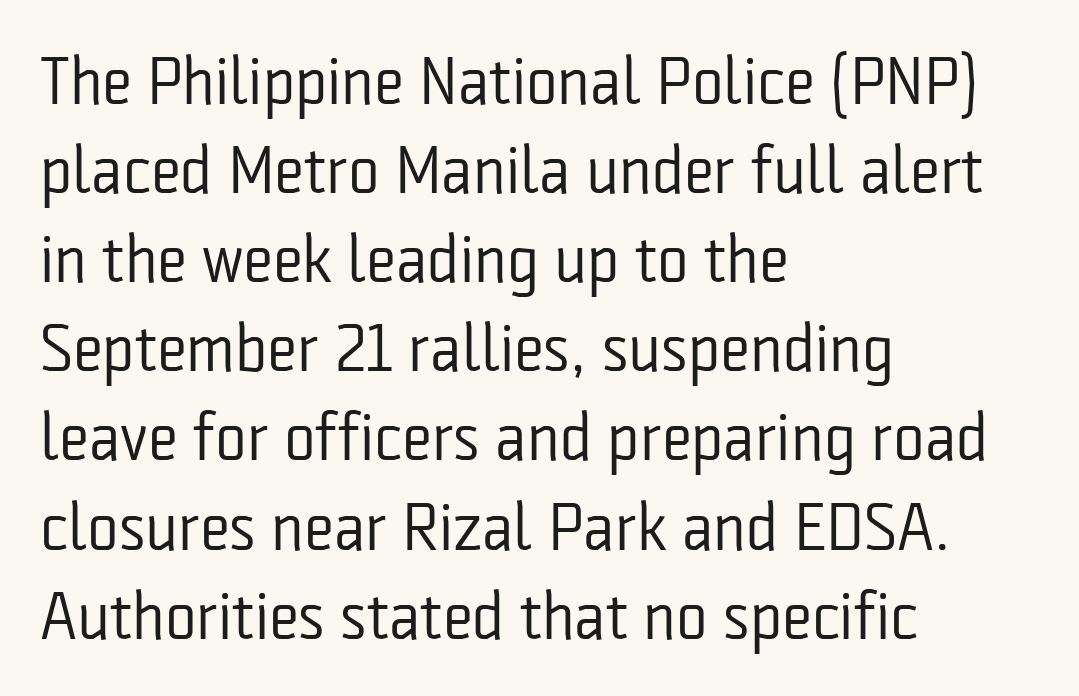
Each letter keeps its own natural width here, so spacing adapts to shape. The space beneath each line is pristine and unruled. Bold? No — there's no thickening of the strokes. Notice how the stems are strictly vertical — no italics here. The lines are quadded left.
